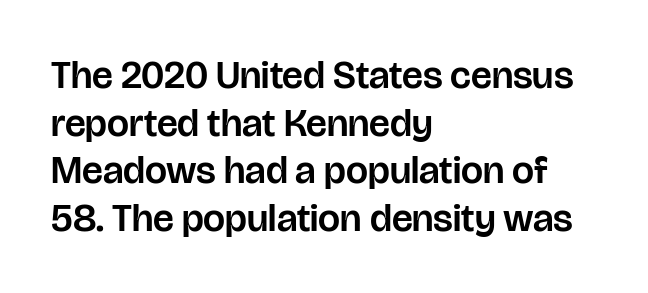
Look at the bottom of the vertical strokes: they stop flat, with no serifs. A typesetter would call this proportional, since set widths differ per character. Does the copy run flush right? No — it runs flush left. Notice how the stems are strictly vertical — no italics here.
